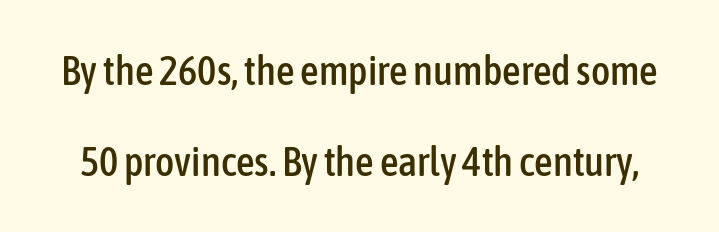
The image shows 41 px condensed sans-serif type, upright; set loose line spacing (2.23x), normal letter spacing, not underlined; low stroke contrast and a medium x-height.
